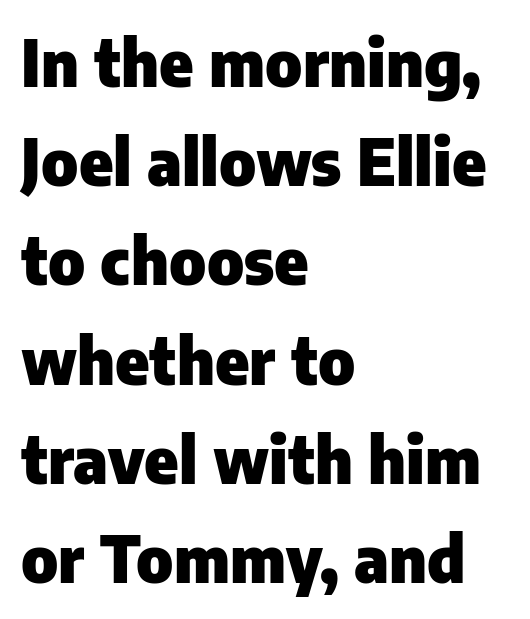
The image shows 64 px heavy sans-serif type, upright; set left-aligned, normal line spacing (1.55x), normal letter spacing, not underlined; low stroke contrast and a medium x-height.
